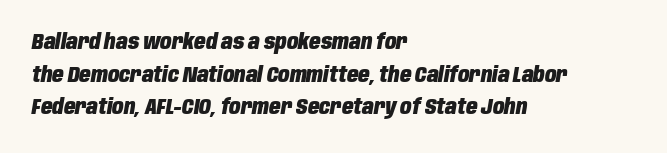
{"italic": "yes", "lean": "right", "slant_degrees": 10, "bold": "yes", "underline": "no", "align": "left", "line_spacing": "normal", "line_spacing_ratio": 1.55, "letter_spacing": "normal", "letter_spacing_em": 0.0, "glyph_px": 21}
